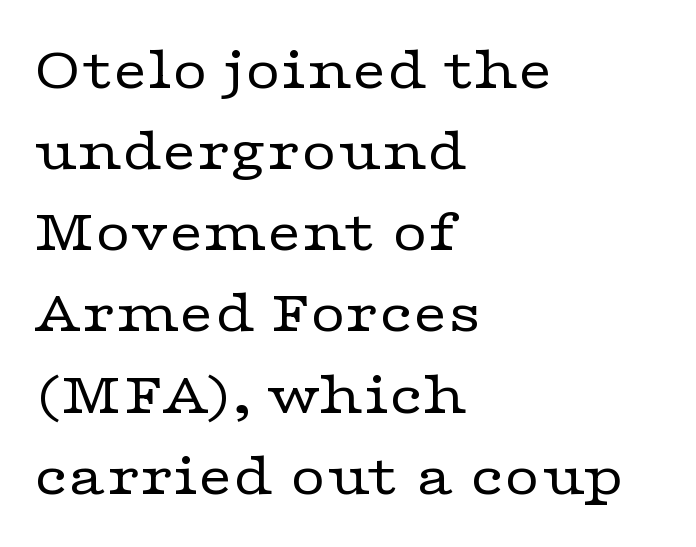
Q: Is the text bold? A: No.
Q: Is the text italic (slanted)? A: No, it is upright.
Q: Is the typeface a serif or a sans-serif typeface? A: Serif.
Q: Is the text underlined? A: No.
Q: How is the paragraph aligned? A: Left-aligned.
Q: Is the spacing between letters normal or unusually wide? A: Normal.
Q: Is the spacing between lines tight, normal or loose? A: Normal.
Q: Width (condensed, normal, or wide)? A: Wide.
Q: Stroke contrast? A: Low.
Q: x-height? A: Medium.
Q: Monospaced? A: No.
